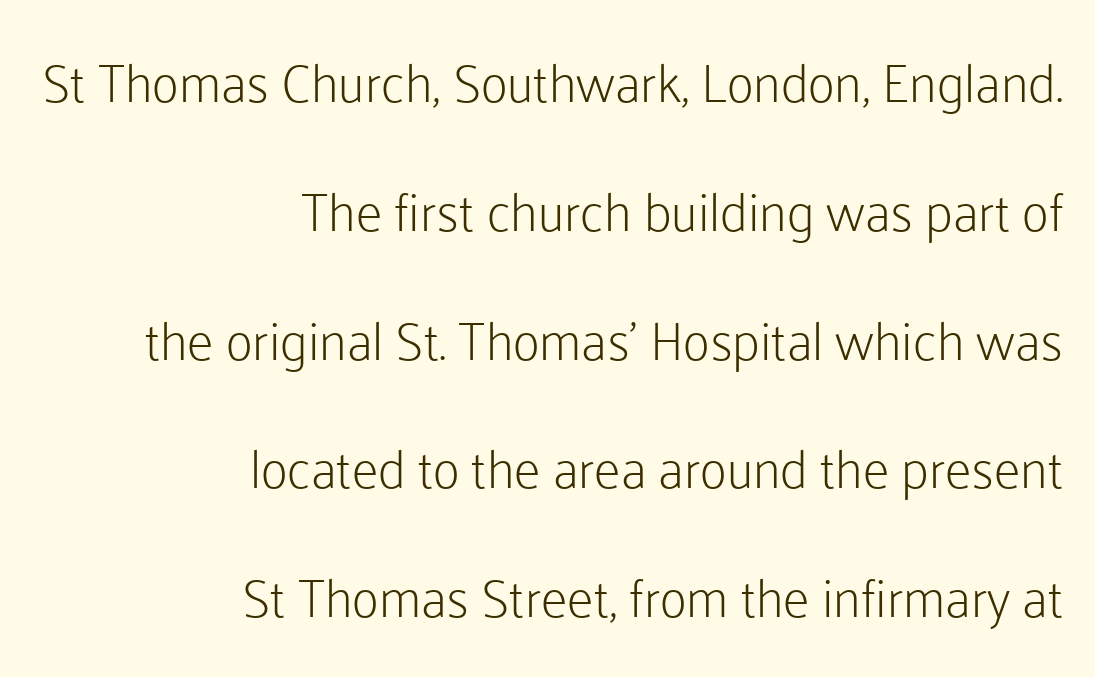
The image shows 53 px light sans-serif type, upright; set right-aligned, loose line spacing (2.43x), normal letter spacing, not underlined; low stroke contrast and a medium x-height.
